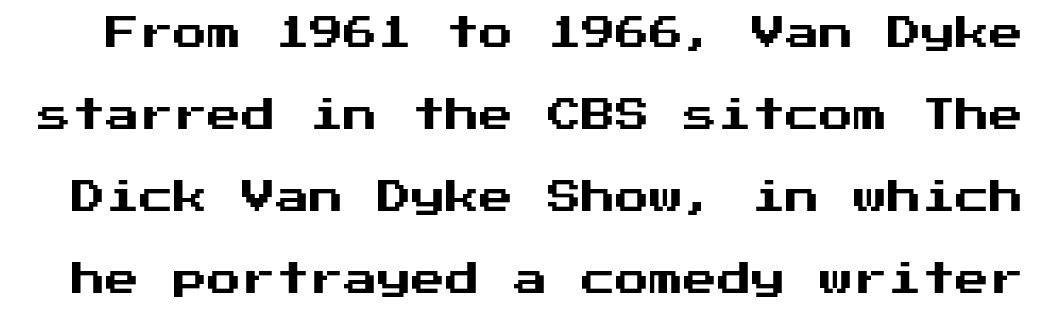
{"serif": "no", "italic": "no", "width": "normal", "stroke_contrast": "medium", "x_height": "medium", "underline": "no", "line_spacing": "loose", "line_spacing_ratio": 2.41, "letter_spacing": "normal", "letter_spacing_em": 0.0, "glyph_px": 34}
